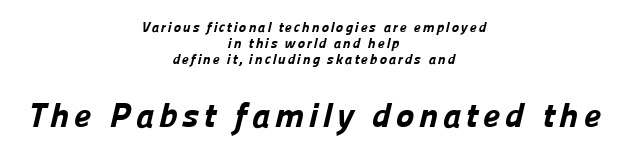
The image shows 35 px bold sans-serif type; set centered, tight line spacing (1.13x), not underlined; the second (bottom) block is 2.5x larger; low stroke contrast and a medium x-height.
